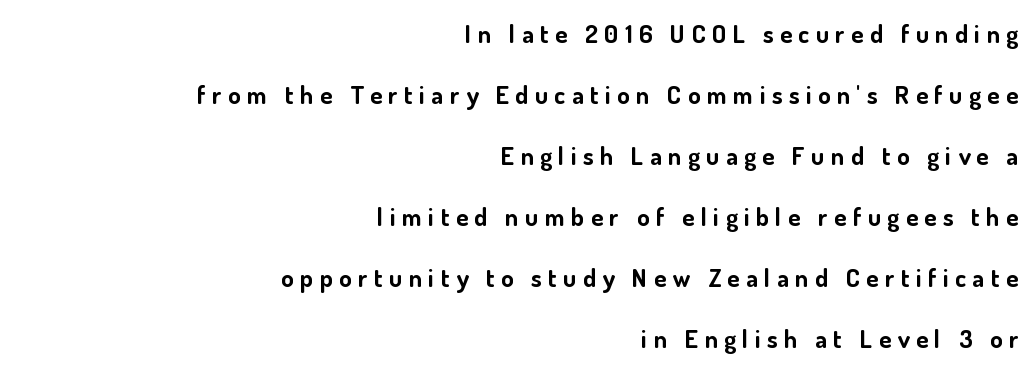
The image shows 25 px bold type, upright; set right-aligned, loose line spacing (2.44x), unusually wide letter spacing (+0.26 em), not underlined.
